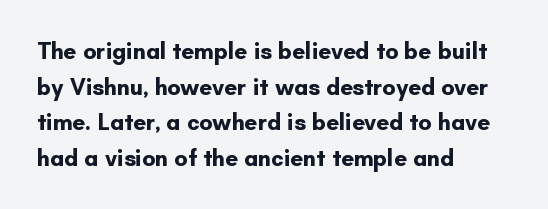
Q: Is the text bold? A: Yes.
Q: Is the text italic (slanted)? A: No, it is upright.
Q: Is the text underlined? A: No.
Q: How is the paragraph aligned? A: Left-aligned.
Q: Is the spacing between letters normal or unusually wide? A: Normal.
Q: Is the spacing between lines tight, normal or loose? A: Normal.
